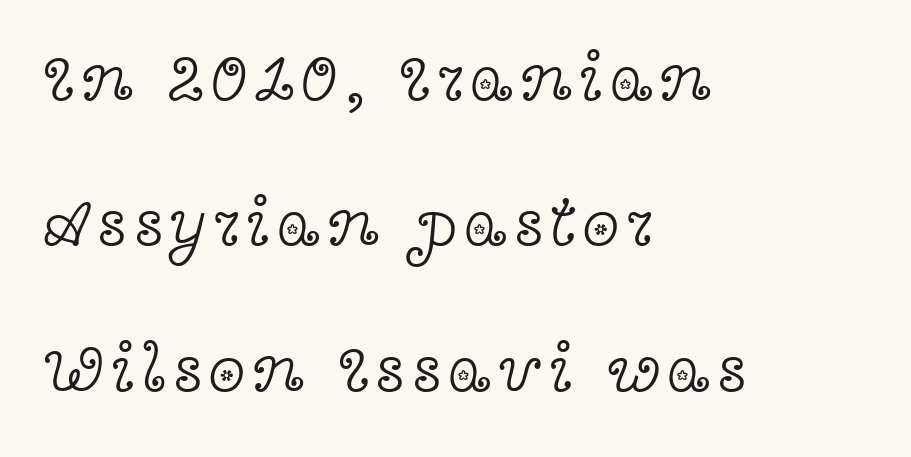
{"serif": "yes", "bold": "no", "weight": "light", "width": "wide", "x_height": "medium", "monospaced": "no", "underline": "no", "align": "left", "line_spacing": "loose", "line_spacing_ratio": 2.17, "glyph_px": 67}
